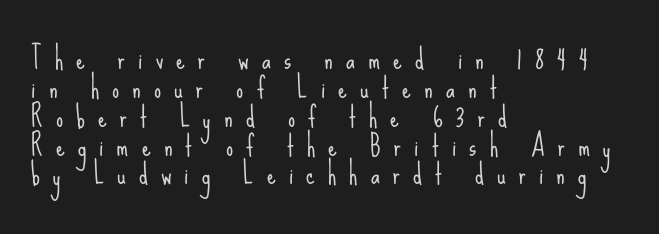
Q: Is the text bold? A: No.
Q: Is the text italic (slanted)? A: No, it is upright.
Q: Is the typeface a serif or a sans-serif typeface? A: Sans-serif.
Q: Is the text underlined? A: No.
Q: How is the paragraph aligned? A: Left-aligned.
Q: Is the spacing between letters normal or unusually wide? A: Unusually wide.
Q: Is the spacing between lines tight, normal or loose? A: Tight.
Q: Width (condensed, normal, or wide)? A: Condensed.
Q: Stroke contrast? A: Low.
Q: x-height? A: Small.
Q: Monospaced? A: No.
